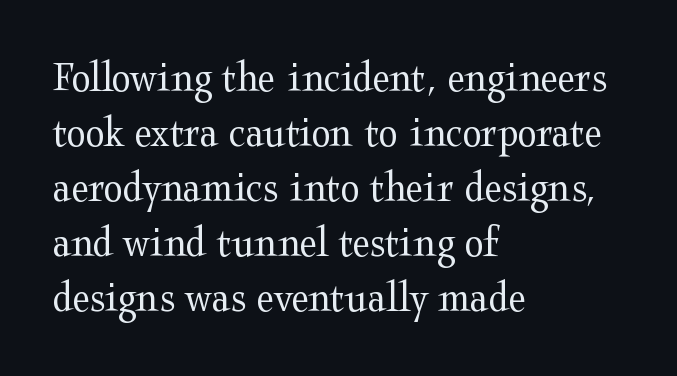
Q: Is the text bold? A: No.
Q: Is the text italic (slanted)? A: No, it is upright.
Q: Is the typeface a serif or a sans-serif typeface? A: Serif.
Q: Is the text underlined? A: No.
Q: How is the paragraph aligned? A: Left-aligned.
Q: Is the spacing between letters normal or unusually wide? A: Normal.
Q: Is the spacing between lines tight, normal or loose? A: Normal.
Q: Width (condensed, normal, or wide)? A: Wide.
Q: Stroke contrast? A: Medium.
Q: x-height? A: Medium.
Q: Monospaced? A: No.
